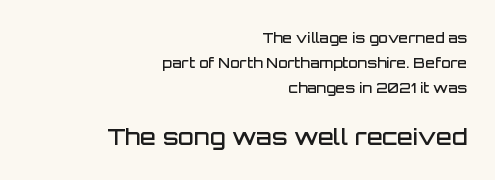
Emphasis by weight is partial: semibold. You get the small type first, then a jump to larger type. Here the glyphs are tracked normally, forming tight word shapes. Is there any slant? The stems are plumb.
